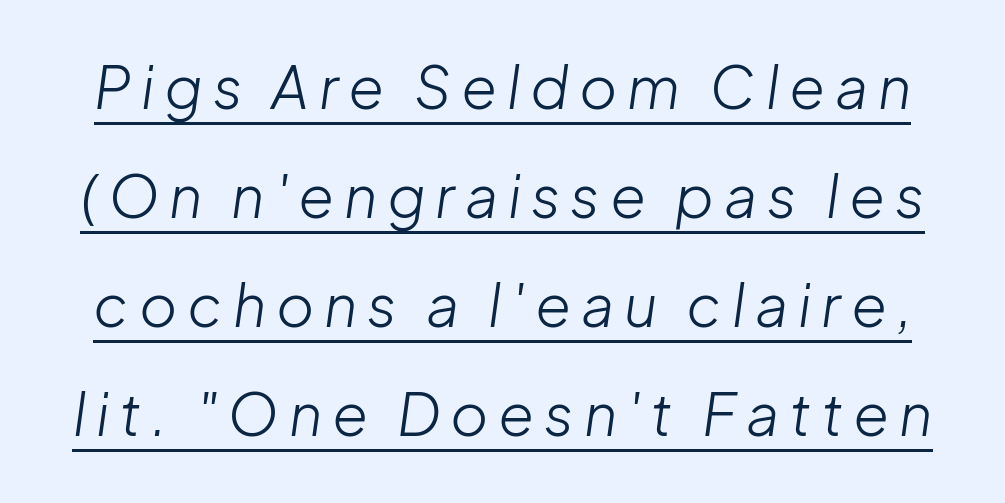
The image shows 58 px light type, italic (leaning right); set line spacing 1.88x, underlined; low stroke contrast and a medium x-height.
